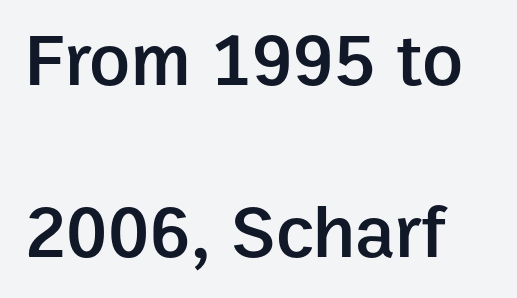
{"serif": "no", "italic": "no", "bold": "semi", "weight": "semibold", "width": "normal", "stroke_contrast": "low", "x_height": "medium", "monospaced": "no", "underline": "no", "line_spacing": "loose", "line_spacing_ratio": 2.3, "letter_spacing": "normal", "letter_spacing_em": 0.0, "glyph_px": 75}
